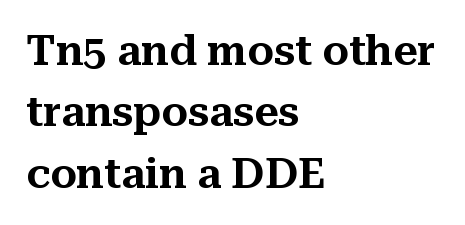
The image shows 42 px serif type, upright; set left-aligned, normal line spacing (1.46x), normal letter spacing, not underlined; medium stroke contrast and a medium x-height.
